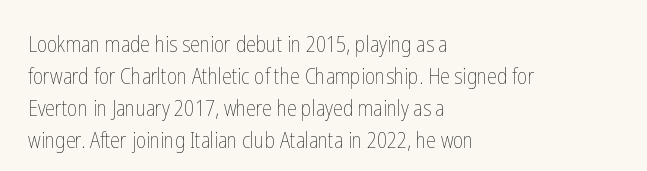
Weight: in the light-to-regular range. These lines keep a tight, regular rhythm from letter to letter. Any mark beneath the type? The region is blank. Left-aligned paragraph, ragged on the right. If you drew a line through each stem, it would be perfectly vertical. Honestly, the row spacing looks completely unremarkable.
